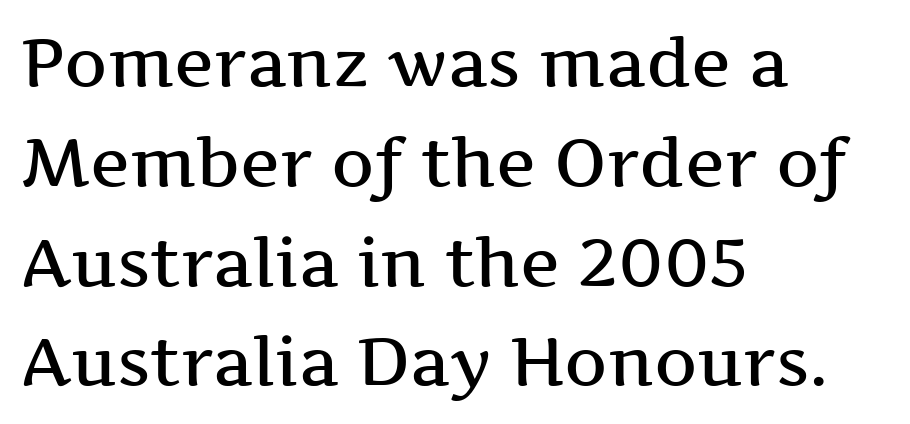
{"serif": "yes", "italic": "no", "bold": "semi", "weight": "semibold", "width": "wide", "stroke_contrast": "medium", "x_height": "medium", "monospaced": "no", "underline": "no", "align": "left", "line_spacing": "normal", "line_spacing_ratio": 1.49, "letter_spacing": "normal", "letter_spacing_em": 0.0, "glyph_px": 67}
